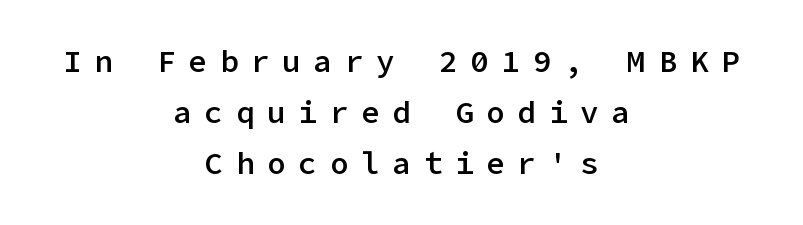
{"serif": "no", "italic": "no", "bold": "semi", "weight": "semibold", "width": "normal", "stroke_contrast": "low", "x_height": "medium", "underline": "no", "align": "center", "line_spacing": "normal", "line_spacing_ratio": 1.65, "letter_spacing": "wide", "letter_spacing_em": 0.41, "glyph_px": 31}
